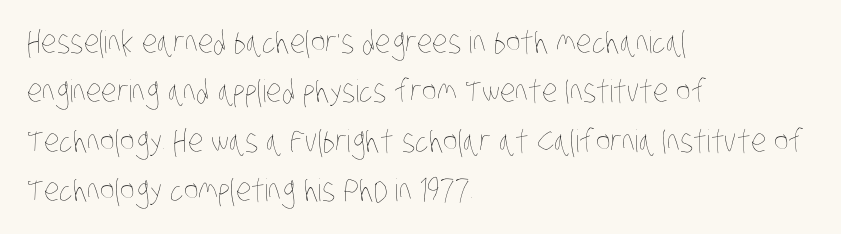
{"bold": "no", "weight": "thin", "width": "condensed", "stroke_contrast": "low", "x_height": "large", "monospaced": "no", "underline": "no", "align": "left", "line_spacing": "normal", "line_spacing_ratio": 1.59, "letter_spacing": "normal", "letter_spacing_em": 0.0, "glyph_px": 31}
